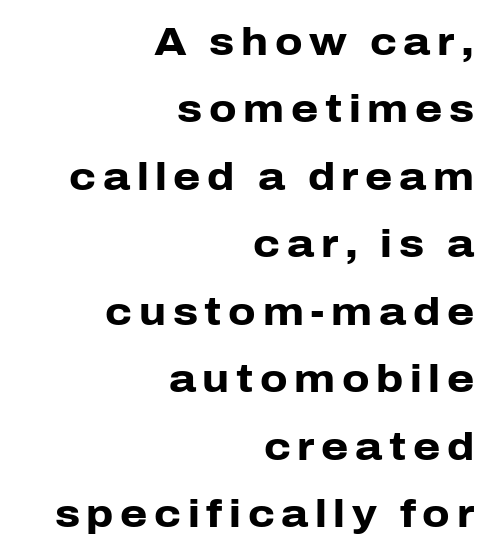
The image shows 39 px heavy sans-serif type, upright; set right-aligned, line spacing 1.73x, not underlined; low stroke contrast and a medium x-height.
